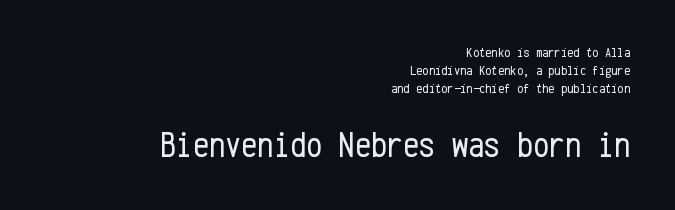
Which margin do the lines hug? The right one — the left edge is uneven. This is not heavy type; no bold has been used. These lines are composed in type without serifs. Descenders are the only things crossing below the line.
